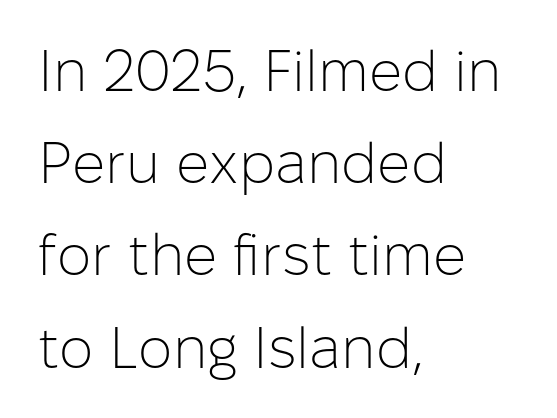
The image shows 58 px light sans-serif type, upright; set left-aligned, normal line spacing (1.59x), normal letter spacing, not underlined; low stroke contrast and a medium x-height.
